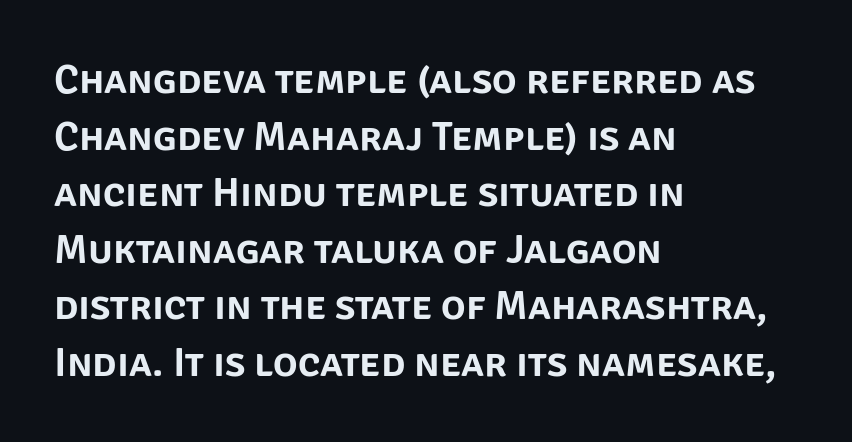
Descenders hang freely into open space. Varying glyph widths throughout — classic text-font behaviour. This rendering leaves character spacing at its baseline value. The rendering uses a moderate line-height, typical for paragraphs.
